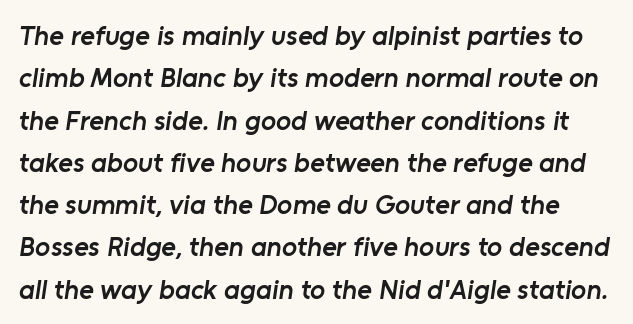
Q: Is the text bold? A: Semi-bold.
Q: Is the typeface a serif or a sans-serif typeface? A: Sans-serif.
Q: Is the text underlined? A: No.
Q: Is the spacing between letters normal or unusually wide? A: Normal.
Q: Is the spacing between lines tight, normal or loose? A: Normal.
Q: Width (condensed, normal, or wide)? A: Normal.
Q: Stroke contrast? A: Low.
Q: x-height? A: Medium.
Q: Monospaced? A: No.
